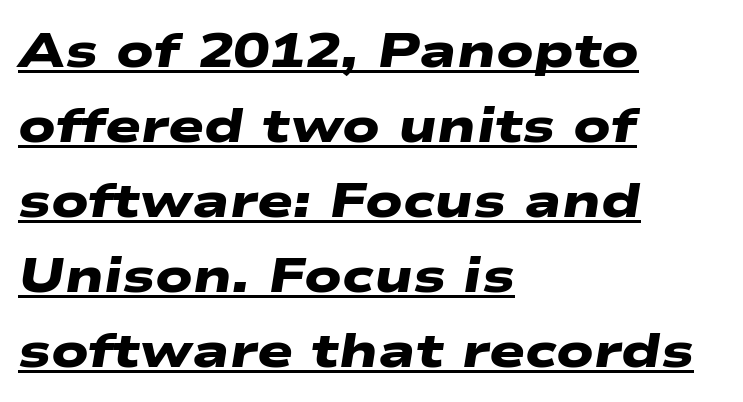
Q: Is the text bold? A: Yes.
Q: Is the typeface a serif or a sans-serif typeface? A: Sans-serif.
Q: Is the text underlined? A: Yes.
Q: How is the paragraph aligned? A: Left-aligned.
Q: Is the spacing between letters normal or unusually wide? A: Normal.
Q: Is the spacing between lines tight, normal or loose? A: Normal.
Q: Width (condensed, normal, or wide)? A: Wide.
Q: Stroke contrast? A: Low.
Q: x-height? A: Medium.
Q: Monospaced? A: No.
